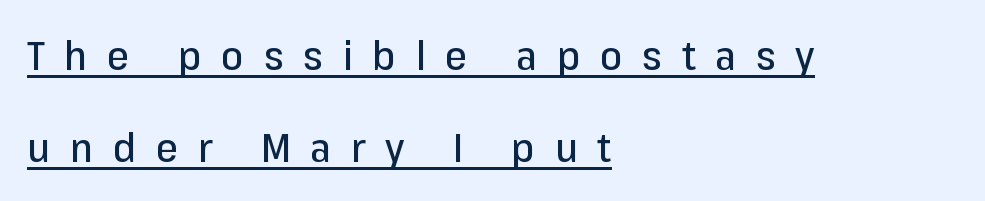
The image shows 40 px sans-serif type, upright; set left-aligned, loose line spacing (2.3x), unusually wide letter spacing (+0.49 em), underlined; low stroke contrast and a medium x-height.
